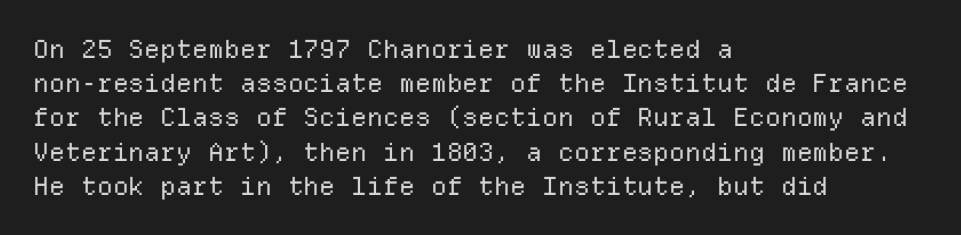
The area under the type is left untouched. A roman cut, with each character standing at attention. Observe the ordinary spacing: letters are neighbours, not strangers. Notice how the passage keeps a crisp vertical edge on the left only.
